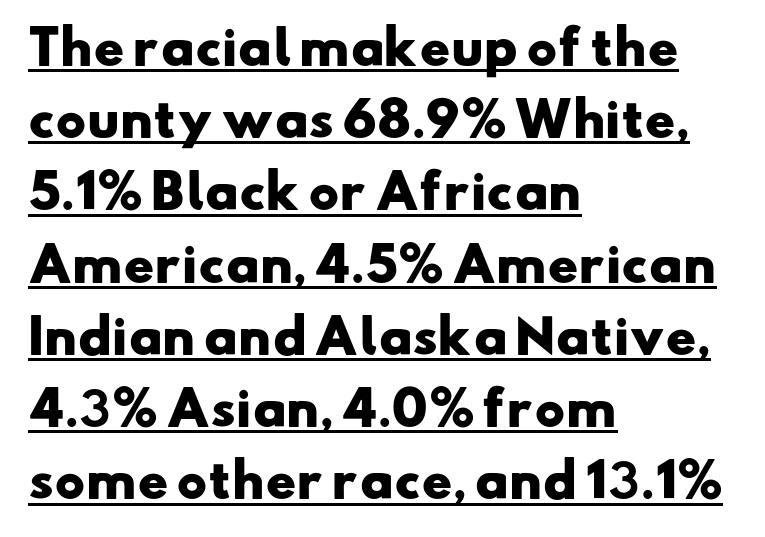
The image shows 46 px heavy, wide sans-serif type; set left-aligned, normal line spacing (1.57x), normal letter spacing, underlined; low stroke contrast and a small x-height.
